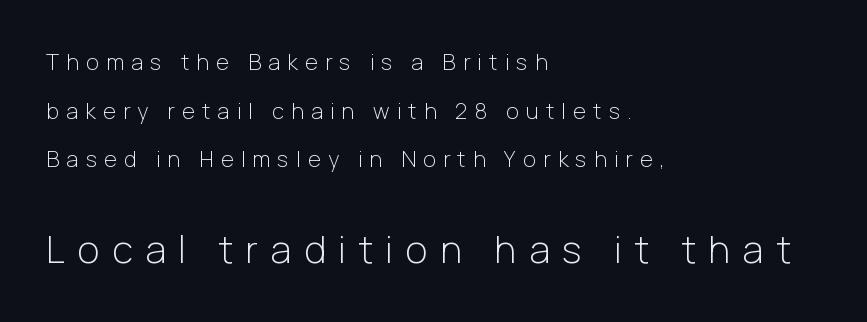
Q: Is the text bold? A: No.
Q: Is the text italic (slanted)? A: No, it is upright.
Q: Is the typeface a serif or a sans-serif typeface? A: Sans-serif.
Q: Is the text underlined? A: No.
Q: How is the paragraph aligned? A: Left-aligned.
Q: Is the spacing between letters normal or unusually wide? A: Unusually wide.
Q: Is the spacing between lines tight, normal or loose? A: Loose.
Q: Which block of text is set in a larger size, the first (top) or the second (bottom)? A: The second (bottom) one.
Q: Width (condensed, normal, or wide)? A: Normal.
Q: Stroke contrast? A: Low.
Q: x-height? A: Medium.
Q: Monospaced? A: No.
